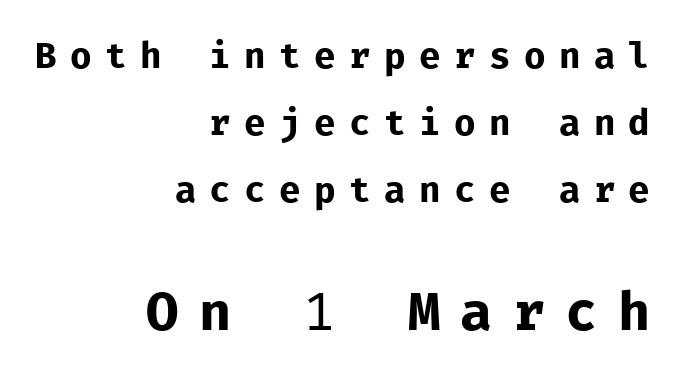
Q: Is the text bold? A: No.
Q: Is the text italic (slanted)? A: No, it is upright.
Q: Is the typeface a serif or a sans-serif typeface? A: Sans-serif.
Q: Is the text underlined? A: No.
Q: How is the paragraph aligned? A: Right-aligned.
Q: Is the spacing between letters normal or unusually wide? A: Unusually wide.
Q: Which block of text is set in a larger size, the first (top) or the second (bottom)? A: The second (bottom) one.
Q: Width (condensed, normal, or wide)? A: Normal.
Q: Stroke contrast? A: Low.
Q: x-height? A: Medium.
Q: Monospaced? A: Yes.
